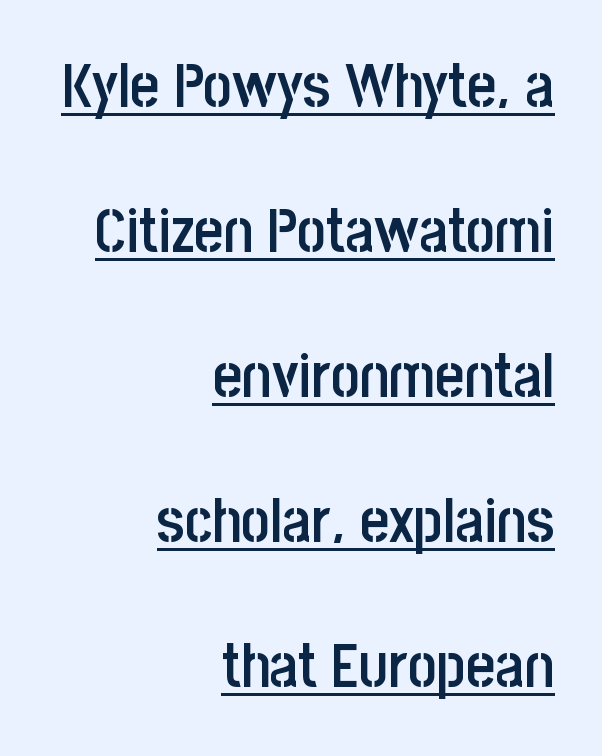
What weight is shown? A semibold, between regular and bold. Students, observe the line beneath the letters — that is underlining. Does the lettering tilt? It doesn't — this is upright. Regarding serifs, this sample does without them.
